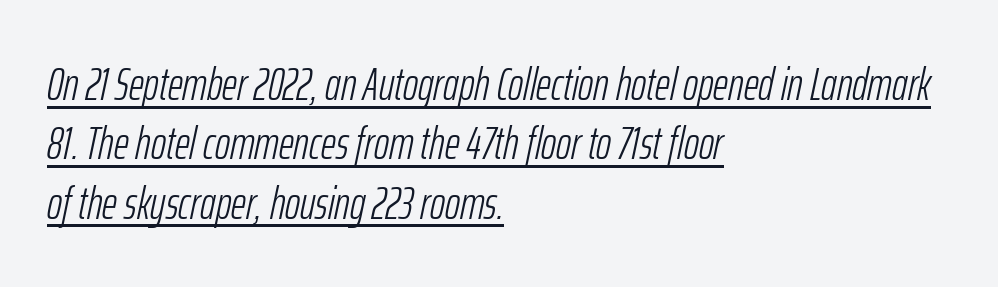
Weight: regular or lighter. This sample is left-justified, so line endings fall wherever the words run out. The typography opts for an oblique posture over an upright one. This block has exactly the height ordinary leading produces.
